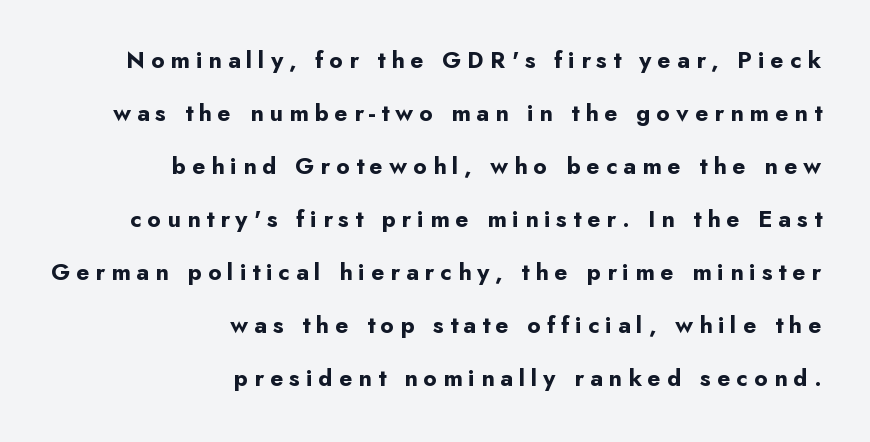
In terms of letterspacing, this is a distinctly airy, spread setting. Line ends are locked; line starts wander. Unmarked baselines from the first word to the last. Ordinary non-slanted type is in use.
